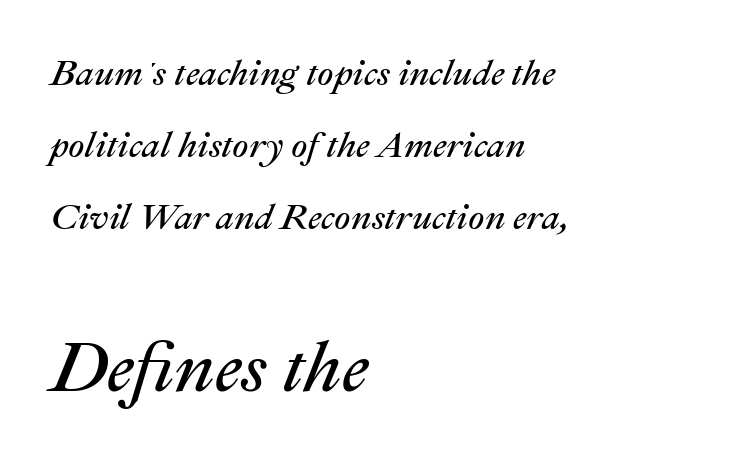
The image shows 71 px regular-weight type, italic (leaning right); set left-aligned, loose line spacing (2.0x), normal letter spacing, not underlined; the second (bottom) block is 1.97x larger; medium stroke contrast and a medium x-height.
